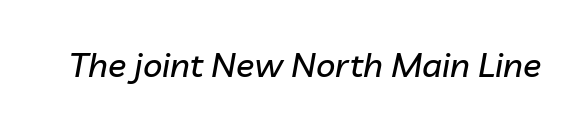
Q: Is the text italic (slanted)? A: Yes, it leans right by about 10 degrees.
Q: Is the text underlined? A: No.
Q: Is the spacing between letters normal or unusually wide? A: Normal.
Q: Width (condensed, normal, or wide)? A: Normal.
Q: Stroke contrast? A: Low.
Q: x-height? A: Medium.
Q: Monospaced? A: No.
